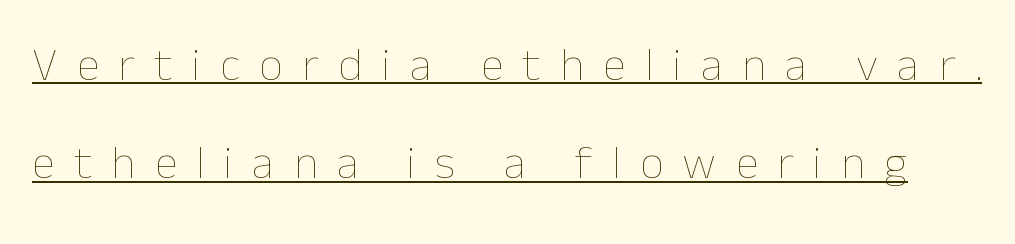
The image shows 47 px thin type, upright; set loose line spacing (2.09x), unusually wide letter spacing (+0.41 em), underlined; low stroke contrast and a medium x-height.
